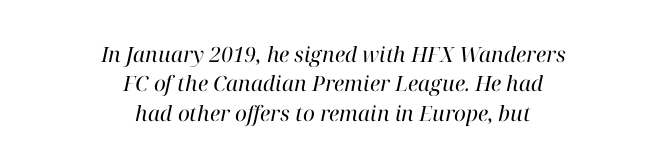
The image shows 21 px text type, italic (leaning right); set centered, normal line spacing (1.4x), normal letter spacing, not underlined.
